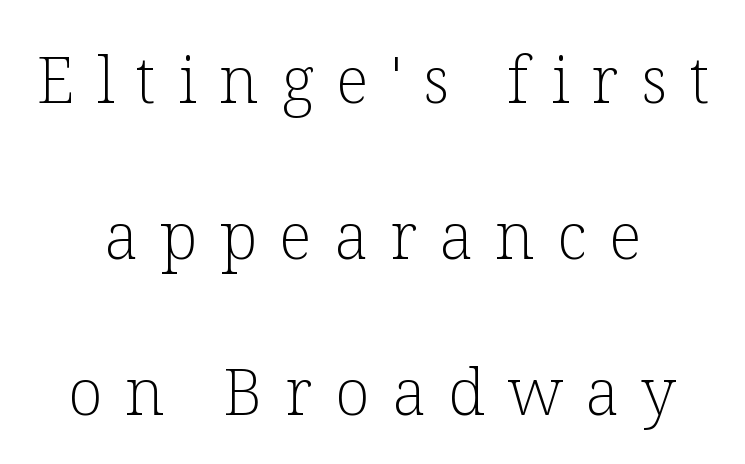
Q: Is the text bold? A: No.
Q: Is the text italic (slanted)? A: No, it is upright.
Q: Is the typeface a serif or a sans-serif typeface? A: Serif.
Q: Is the text underlined? A: No.
Q: How is the paragraph aligned? A: Centered.
Q: Is the spacing between letters normal or unusually wide? A: Unusually wide.
Q: Is the spacing between lines tight, normal or loose? A: Loose.
Q: Width (condensed, normal, or wide)? A: Normal.
Q: Stroke contrast? A: Low.
Q: x-height? A: Medium.
Q: Monospaced? A: No.
